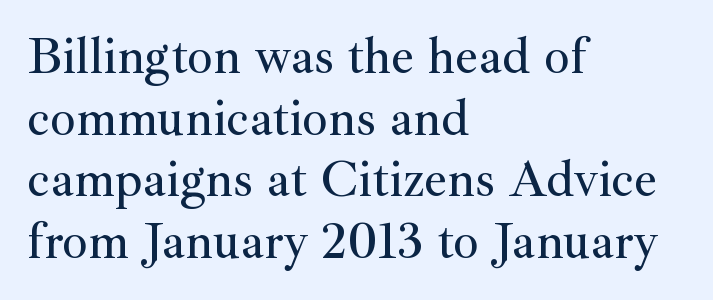
Q: Is the text italic (slanted)? A: No, it is upright.
Q: Is the typeface a serif or a sans-serif typeface? A: Serif.
Q: Is the text underlined? A: No.
Q: How is the paragraph aligned? A: Left-aligned.
Q: Is the spacing between letters normal or unusually wide? A: Normal.
Q: Width (condensed, normal, or wide)? A: Normal.
Q: Stroke contrast? A: Medium.
Q: x-height? A: Small.
Q: Monospaced? A: No.
